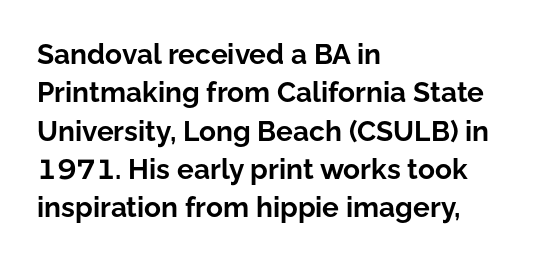
{"serif": "no", "italic": "no", "bold": "yes", "weight": "bold", "width": "normal", "stroke_contrast": "low", "x_height": "medium", "monospaced": "no", "underline": "no", "align": "left", "line_spacing": "normal", "line_spacing_ratio": 1.37, "letter_spacing": "normal", "letter_spacing_em": 0.0, "glyph_px": 28}
